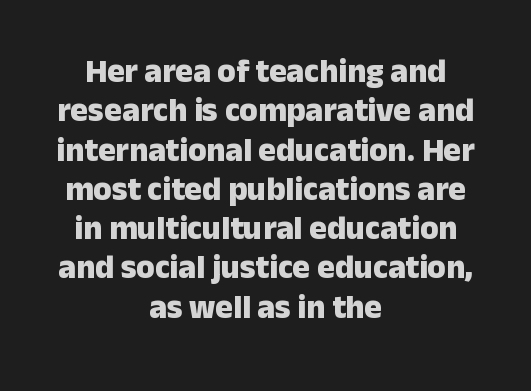
The image shows 33 px heavy sans-serif type, upright; set centered, line spacing 1.19x, normal letter spacing, not underlined; low stroke contrast and a medium x-height.
